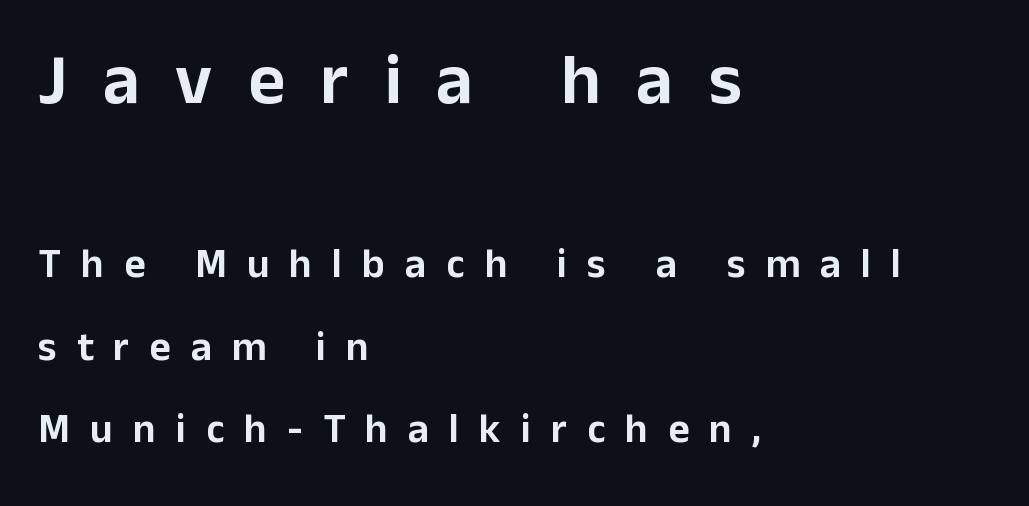
The image shows 72 px sans-serif type, upright; set left-aligned, loose line spacing (2.01x), unusually wide letter spacing (+0.49 em), not underlined; the first (top) block is 1.76x larger; low stroke contrast and a medium x-height.
